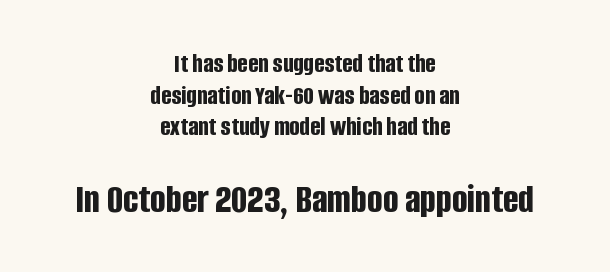
Q: Is the text bold? A: Yes.
Q: Is the text italic (slanted)? A: No, it is upright.
Q: Is the typeface a serif or a sans-serif typeface? A: Sans-serif.
Q: Is the text underlined? A: No.
Q: How is the paragraph aligned? A: Centered.
Q: Is the spacing between letters normal or unusually wide? A: Normal.
Q: Which block of text is set in a larger size, the first (top) or the second (bottom)? A: The second (bottom) one.
Q: Width (condensed, normal, or wide)? A: Condensed.
Q: Stroke contrast? A: Low.
Q: x-height? A: Large.
Q: Monospaced? A: No.
